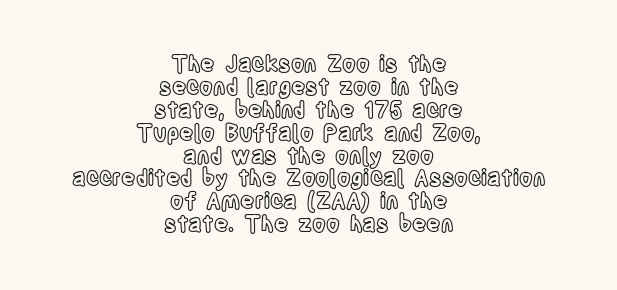
Q: Is the text italic (slanted)? A: No, it is upright.
Q: Is the text underlined? A: No.
Q: How is the paragraph aligned? A: Centered.
Q: Is the spacing between letters normal or unusually wide? A: Normal.
Q: Is the spacing between lines tight, normal or loose? A: Tight.
